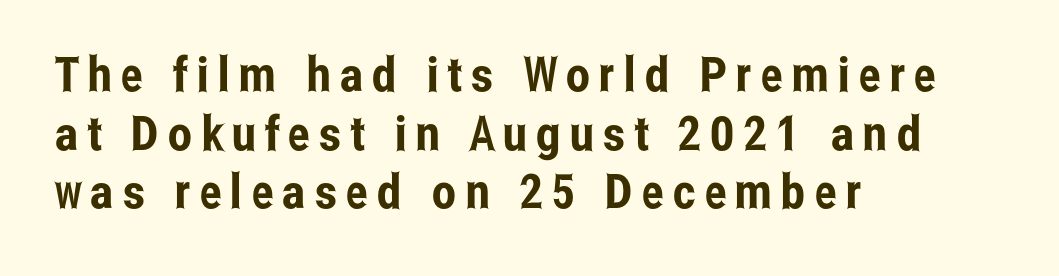
{"serif": "no", "italic": "no", "width": "condensed", "stroke_contrast": "low", "x_height": "medium", "monospaced": "no", "underline": "no", "align": "left", "line_spacing_ratio": 1.22, "glyph_px": 48}
